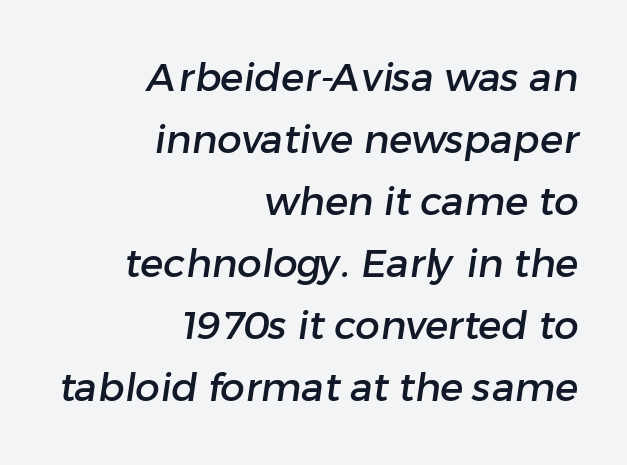
The image shows 39 px sans-serif type; set right-aligned, normal line spacing (1.59x), normal letter spacing, not underlined; low stroke contrast and a medium x-height.
